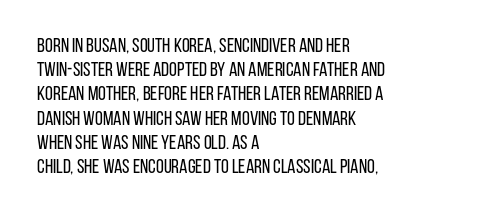
{"italic": "no", "bold": "no", "underline": "no", "align": "left", "line_spacing_ratio": 1.21, "letter_spacing": "normal", "letter_spacing_em": 0.0, "glyph_px": 20}
